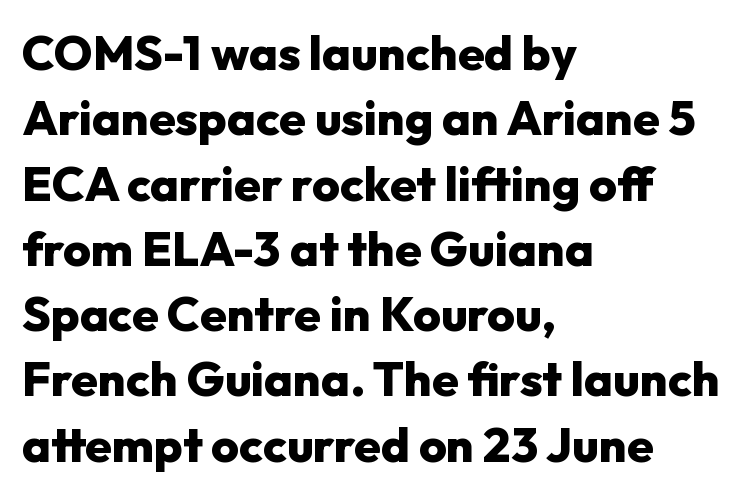
{"serif": "no", "italic": "no", "bold": "yes", "weight": "heavy", "width": "normal", "stroke_contrast": "low", "x_height": "medium", "monospaced": "no", "underline": "no", "align": "left", "line_spacing": "normal", "line_spacing_ratio": 1.36, "letter_spacing": "normal", "letter_spacing_em": 0.0, "glyph_px": 48}
